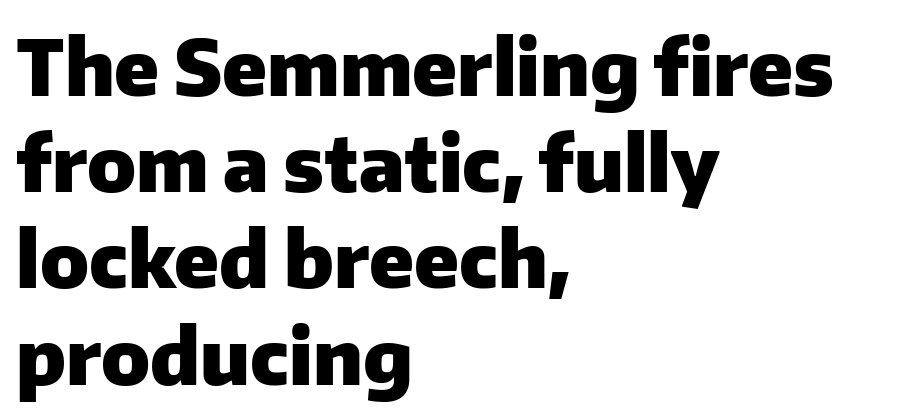
The image shows 77 px heavy sans-serif type, upright; set left-aligned, normal line spacing (1.25x), normal letter spacing, not underlined; low stroke contrast and a medium x-height.
